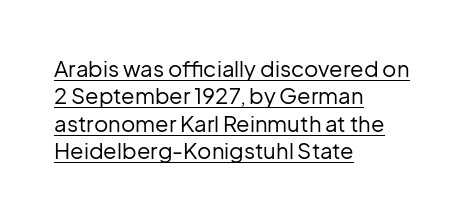
Q: Is the text bold? A: No.
Q: Is the text italic (slanted)? A: No, it is upright.
Q: Is the text underlined? A: Yes.
Q: How is the paragraph aligned? A: Left-aligned.
Q: Is the spacing between letters normal or unusually wide? A: Normal.
Q: Is the spacing between lines tight, normal or loose? A: Normal.
